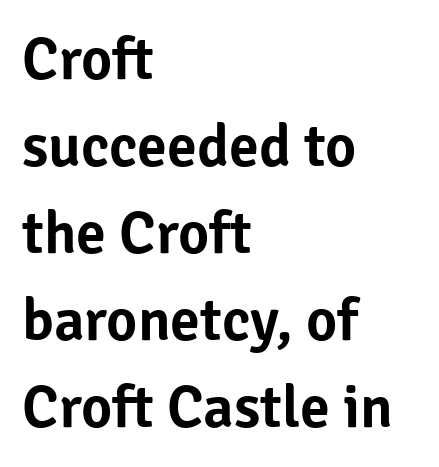
This sample is left-justified, so line endings fall wherever the words run out. Regular leading. Type without underlining. Letter spacing: default. Italic? Not at all — the glyphs are vertical. This rendering employs a face without finishing strokes, i.e., a sans-serif.
